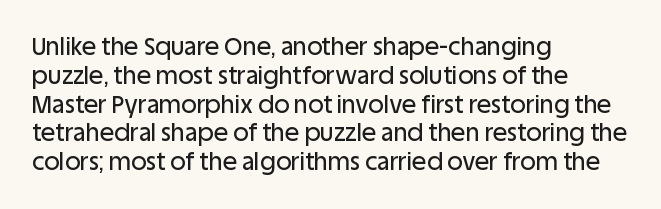
Q: Is the text italic (slanted)? A: No, it is upright.
Q: Is the text underlined? A: No.
Q: How is the paragraph aligned? A: Left-aligned.
Q: Is the spacing between letters normal or unusually wide? A: Normal.
